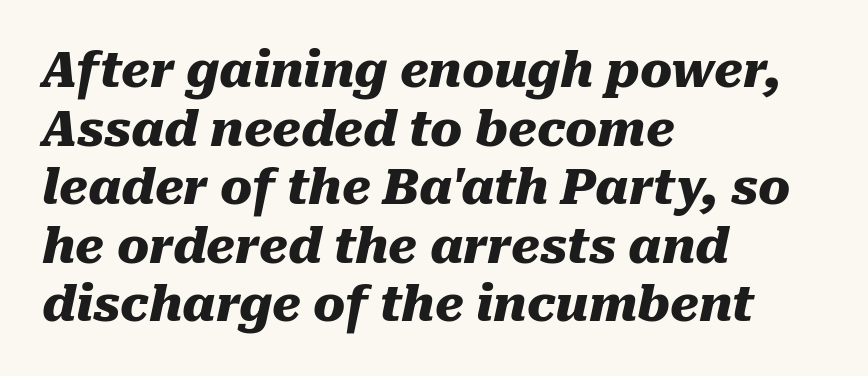
The image shows 48 px heavy type, italic (leaning right); set left-aligned, line spacing 1.22x, normal letter spacing, not underlined; medium stroke contrast and a medium x-height.
